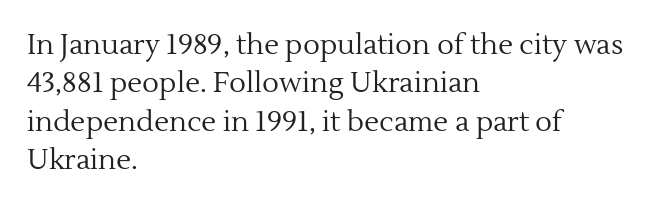
Q: Is the text bold? A: No.
Q: Is the text italic (slanted)? A: No, it is upright.
Q: Is the typeface a serif or a sans-serif typeface? A: Serif.
Q: Is the text underlined? A: No.
Q: How is the paragraph aligned? A: Left-aligned.
Q: Is the spacing between letters normal or unusually wide? A: Normal.
Q: Is the spacing between lines tight, normal or loose? A: Normal.
Q: Width (condensed, normal, or wide)? A: Normal.
Q: x-height? A: Medium.
Q: Monospaced? A: No.
